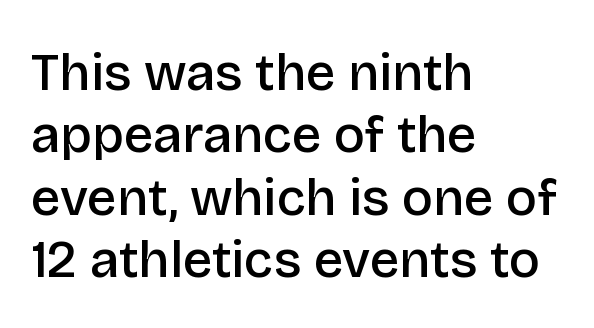
The image shows 52 px semibold sans-serif type, upright; set left-aligned, line spacing 1.2x, normal letter spacing, not underlined; low stroke contrast and a large x-height.
